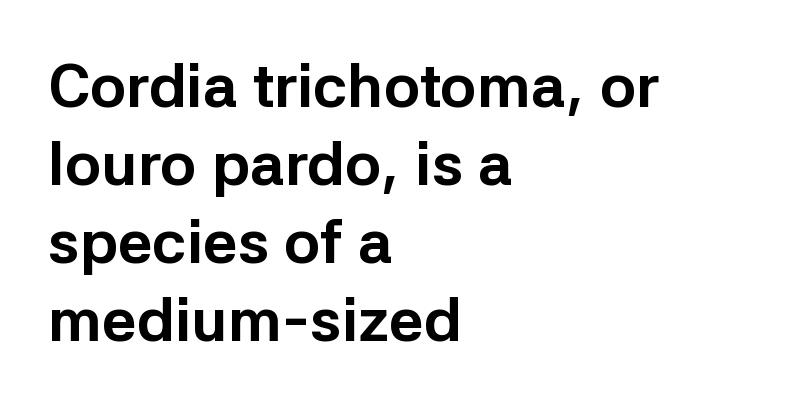
{"serif": "no", "italic": "no", "bold": "yes", "weight": "bold", "width": "normal", "stroke_contrast": "low", "x_height": "medium", "monospaced": "no", "underline": "no", "align": "left", "line_spacing": "normal", "line_spacing_ratio": 1.28, "letter_spacing": "normal", "letter_spacing_em": 0.0, "glyph_px": 61}
